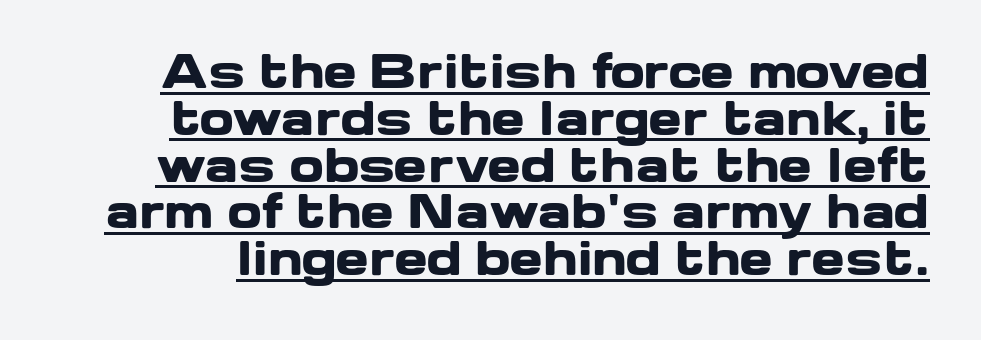
Heavy, bold letterforms. The font family rendered here belongs to the sans-serif group. A baseline rule has been typeset under these characters. Is this a fixed-width face? No — the glyphs have proportional, varying widths. Upright lettering throughout.
